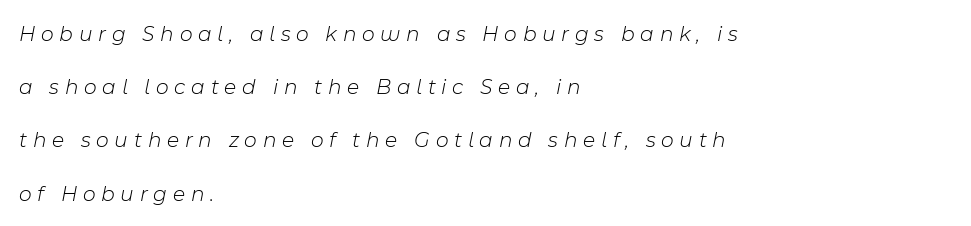
Q: Is the text bold? A: No.
Q: Is the text italic (slanted)? A: Yes, it leans right by about 11 degrees.
Q: Is the text underlined? A: No.
Q: How is the paragraph aligned? A: Left-aligned.
Q: Is the spacing between letters normal or unusually wide? A: Unusually wide.
Q: Is the spacing between lines tight, normal or loose? A: Loose.
